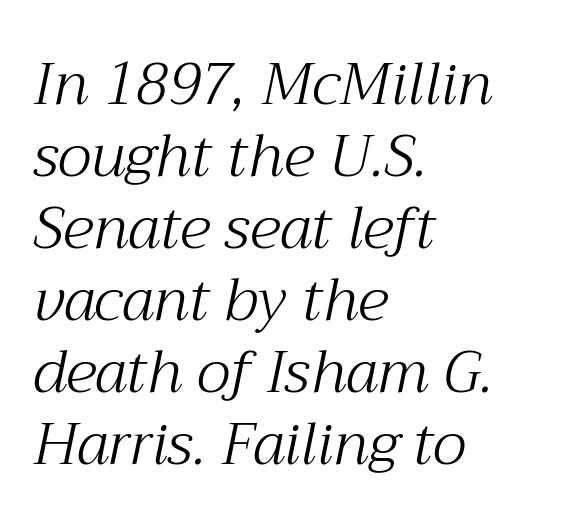
Q: Is the text bold? A: No.
Q: Is the text italic (slanted)? A: Yes, it leans right by about 12 degrees.
Q: Is the typeface a serif or a sans-serif typeface? A: Serif.
Q: Is the text underlined? A: No.
Q: How is the paragraph aligned? A: Left-aligned.
Q: Is the spacing between letters normal or unusually wide? A: Normal.
Q: Width (condensed, normal, or wide)? A: Normal.
Q: Stroke contrast? A: Medium.
Q: x-height? A: Medium.
Q: Monospaced? A: No.
